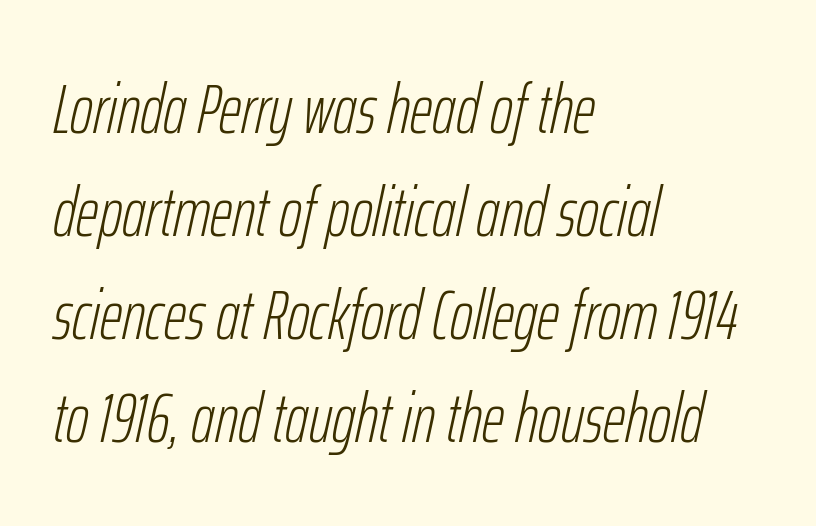
{"italic": "yes", "lean": "right", "slant_degrees": 12, "bold": "no", "weight": "light", "width": "condensed", "stroke_contrast": "low", "x_height": "medium", "monospaced": "no", "underline": "no", "align": "left", "line_spacing": "normal", "line_spacing_ratio": 1.47, "letter_spacing": "normal", "letter_spacing_em": 0.0, "glyph_px": 70}
